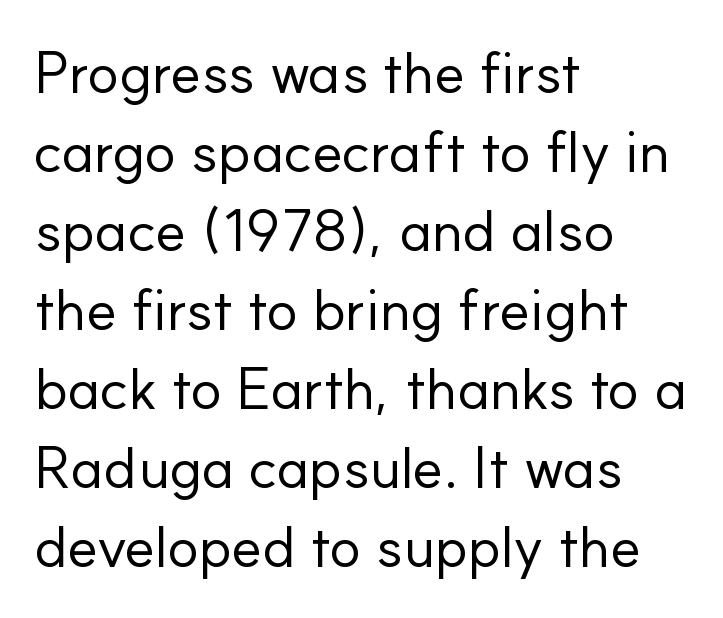
{"serif": "no", "italic": "no", "bold": "no", "weight": "regular", "width": "normal", "stroke_contrast": "low", "x_height": "small", "monospaced": "no", "underline": "no", "align": "left", "line_spacing": "normal", "line_spacing_ratio": 1.34, "letter_spacing": "normal", "letter_spacing_em": 0.0, "glyph_px": 59}
